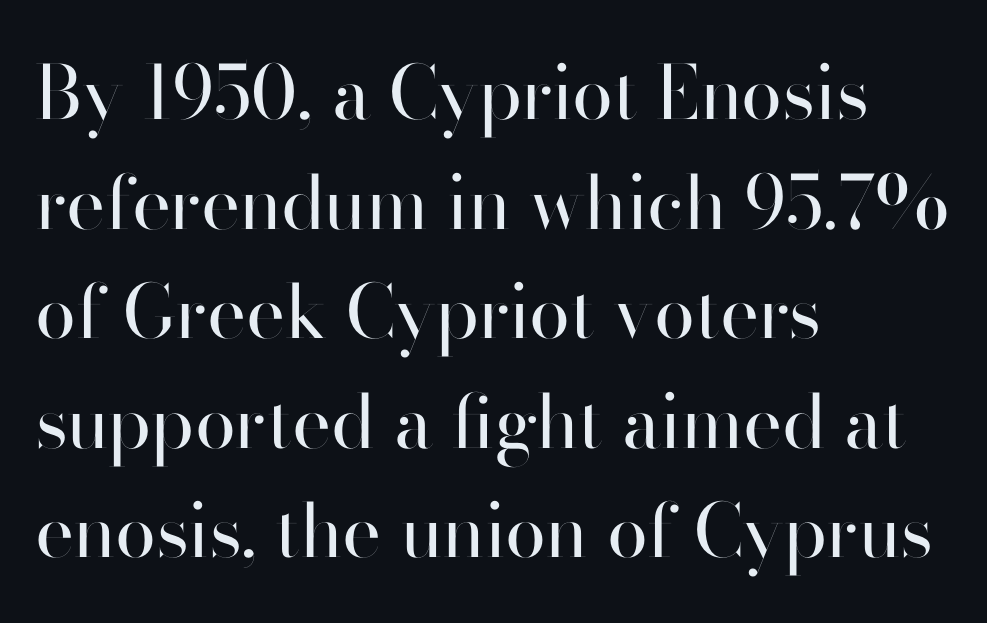
{"serif": "no", "italic": "no", "bold": "no", "weight": "regular", "width": "normal", "stroke_contrast": "high", "x_height": "small", "monospaced": "no", "underline": "no", "align": "left", "line_spacing": "normal", "line_spacing_ratio": 1.48, "letter_spacing": "normal", "letter_spacing_em": 0.0, "glyph_px": 74}
